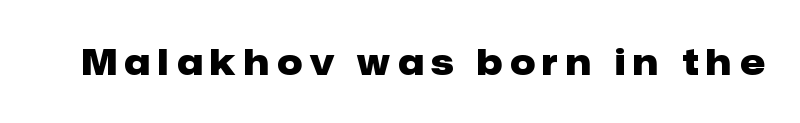
{"serif": "no", "italic": "no", "bold": "yes", "weight": "heavy", "width": "normal", "stroke_contrast": "low", "x_height": "medium", "monospaced": "no", "underline": "no", "letter_spacing": "wide", "letter_spacing_em": 0.23, "glyph_px": 35}
